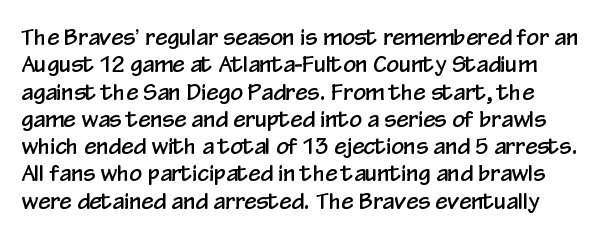
The image shows 22 px text type, upright; set line spacing 1.24x, normal letter spacing, not underlined.
